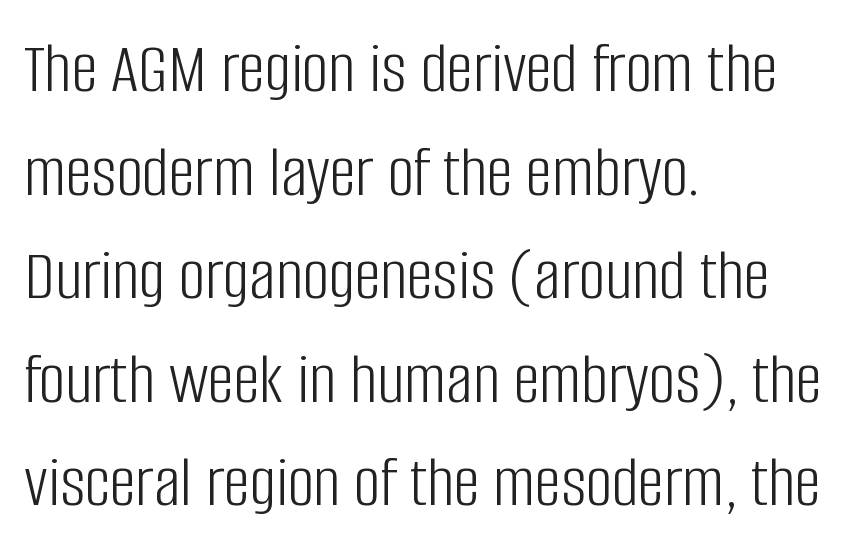
The image shows 74 px light, condensed sans-serif type, upright; set left-aligned, normal line spacing (1.4x), normal letter spacing, not underlined; low stroke contrast and a large x-height.
